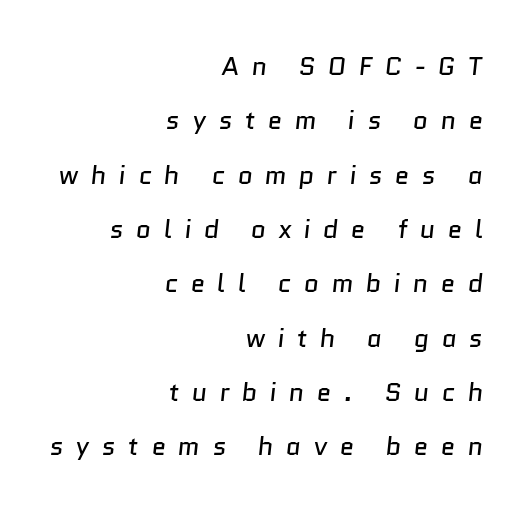
The image shows 26 px text type; set right-aligned, loose line spacing (2.09x), unusually wide letter spacing (+0.48 em), not underlined.
